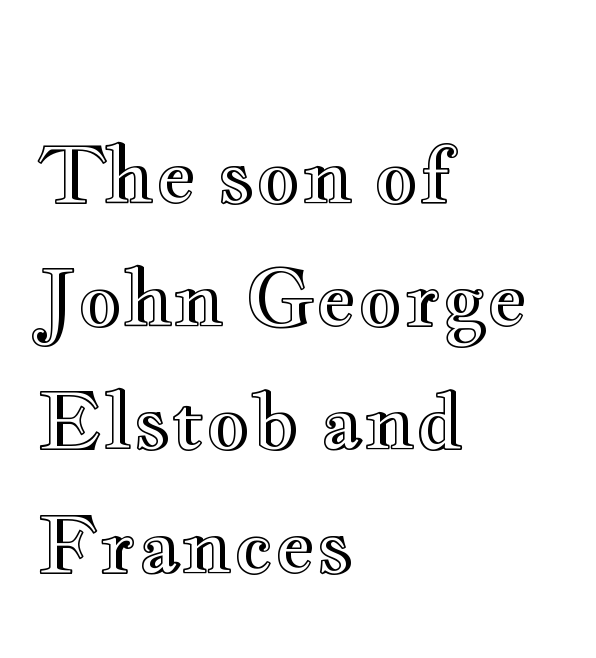
{"italic": "no", "width": "wide", "x_height": "small", "monospaced": "no", "underline": "no", "align": "left", "line_spacing": "normal", "line_spacing_ratio": 1.58, "letter_spacing": "normal", "letter_spacing_em": 0.0, "glyph_px": 78}
